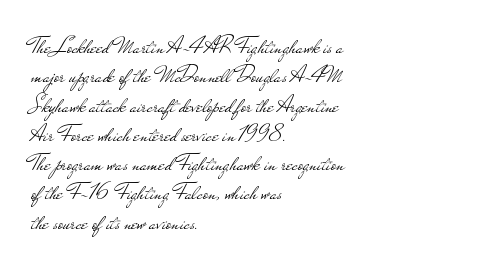
The image shows 24 px text type; set left-aligned, line spacing 1.22x, normal letter spacing, not underlined.
